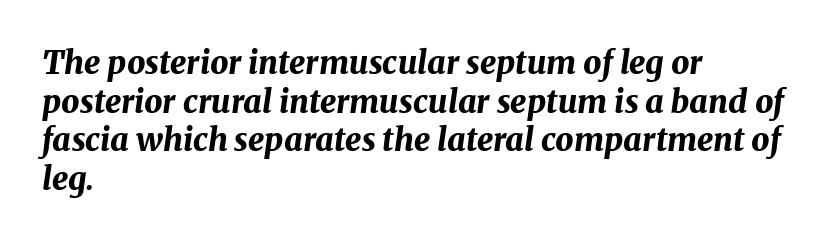
{"italic": "yes", "lean": "right", "slant_degrees": 8, "bold": "yes", "weight": "bold", "width": "normal", "stroke_contrast": "medium", "x_height": "medium", "monospaced": "no", "underline": "no", "align": "left", "line_spacing_ratio": 1.21, "letter_spacing": "normal", "letter_spacing_em": 0.0, "glyph_px": 32}
